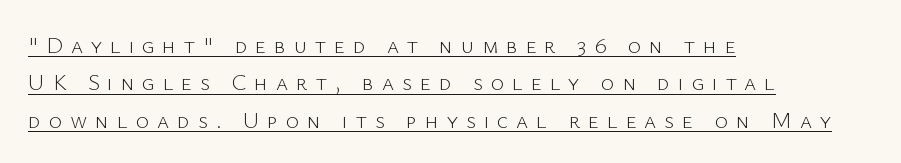
{"italic": "no", "bold": "no", "underline": "yes", "align": "left", "line_spacing": "normal", "line_spacing_ratio": 1.63, "letter_spacing": "wide", "letter_spacing_em": 0.34, "glyph_px": 23}
